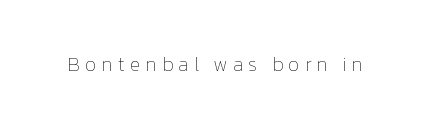
{"italic": "no", "bold": "no", "underline": "no", "letter_spacing": "wide", "letter_spacing_em": 0.25, "glyph_px": 20}
